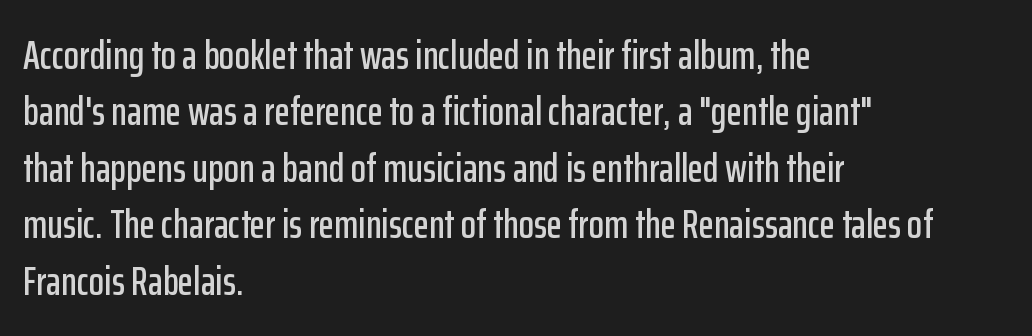
Q: Is the text italic (slanted)? A: No, it is upright.
Q: Is the typeface a serif or a sans-serif typeface? A: Sans-serif.
Q: Is the text underlined? A: No.
Q: How is the paragraph aligned? A: Left-aligned.
Q: Is the spacing between letters normal or unusually wide? A: Normal.
Q: Is the spacing between lines tight, normal or loose? A: Normal.
Q: Width (condensed, normal, or wide)? A: Condensed.
Q: Stroke contrast? A: Low.
Q: x-height? A: Medium.
Q: Monospaced? A: No.
